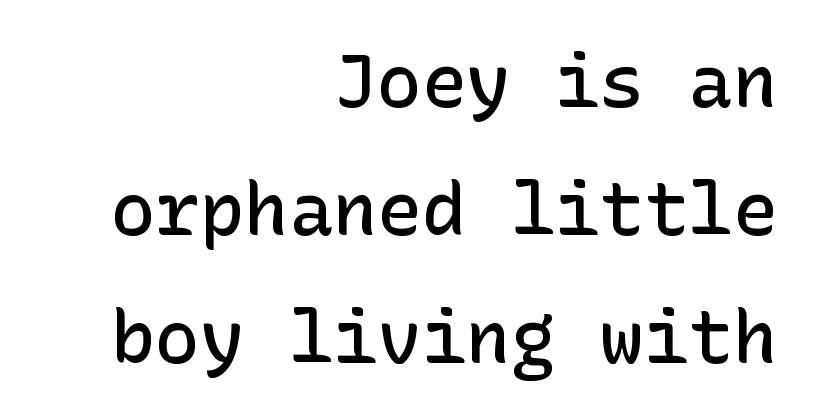
Q: Is the text bold? A: Semi-bold.
Q: Is the text italic (slanted)? A: No, it is upright.
Q: Is the typeface a serif or a sans-serif typeface? A: Sans-serif.
Q: Is the text underlined? A: No.
Q: How is the paragraph aligned? A: Right-aligned.
Q: Is the spacing between letters normal or unusually wide? A: Normal.
Q: Width (condensed, normal, or wide)? A: Normal.
Q: Stroke contrast? A: Low.
Q: x-height? A: Medium.
